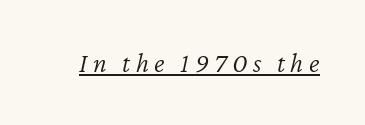
Q: Is the text bold? A: No.
Q: Is the text italic (slanted)? A: Yes, it leans right by about 12 degrees.
Q: Is the text underlined? A: Yes.
Q: Width (condensed, normal, or wide)? A: Normal.
Q: Stroke contrast? A: Low.
Q: x-height? A: Medium.
Q: Monospaced? A: No.
